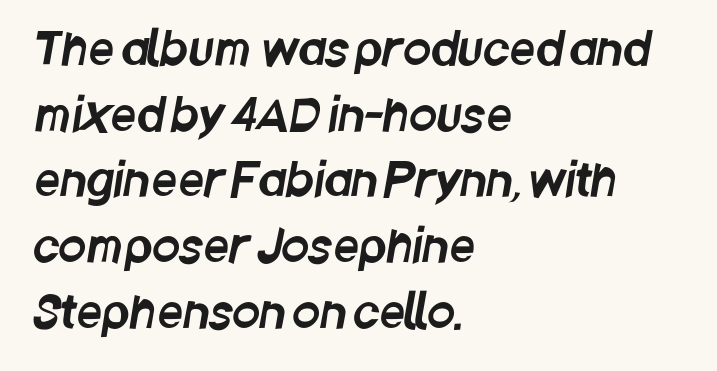
{"serif": "no", "width": "condensed", "stroke_contrast": "low", "x_height": "large", "monospaced": "no", "underline": "no", "align": "left", "line_spacing": "normal", "line_spacing_ratio": 1.46, "letter_spacing": "normal", "letter_spacing_em": 0.0, "glyph_px": 45}
